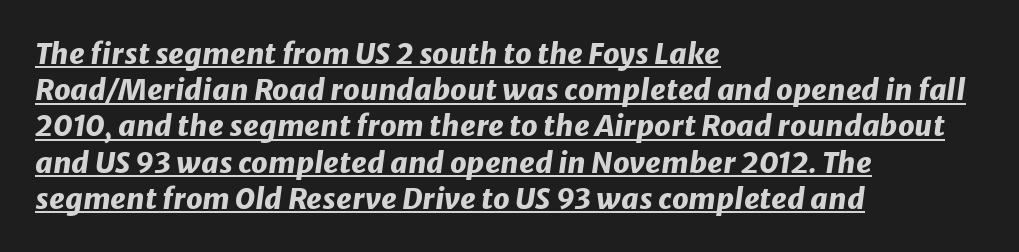
Chunky letters — that's bold for sure. Tracking value appears to be zero — textbook default spacing. The passage shown is typed in a proportional face where columns would drift. Like a heading marked for emphasis, these lines bear an underscore. In terms of posture, this sample is oblique.
